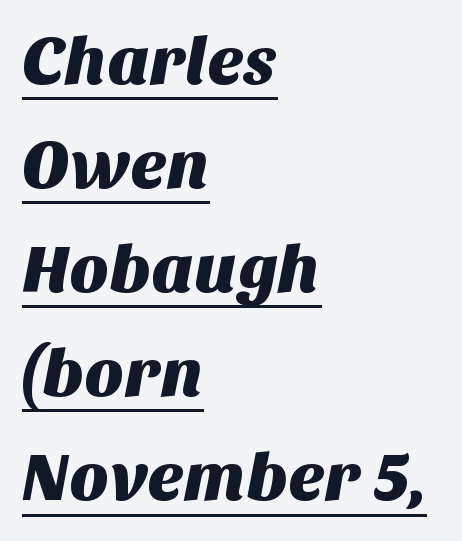
Q: Is the typeface a serif or a sans-serif typeface? A: Sans-serif.
Q: Is the text underlined? A: Yes.
Q: How is the paragraph aligned? A: Left-aligned.
Q: Is the spacing between letters normal or unusually wide? A: Normal.
Q: Is the spacing between lines tight, normal or loose? A: Normal.
Q: Width (condensed, normal, or wide)? A: Normal.
Q: Stroke contrast? A: Medium.
Q: x-height? A: Large.
Q: Monospaced? A: No.
